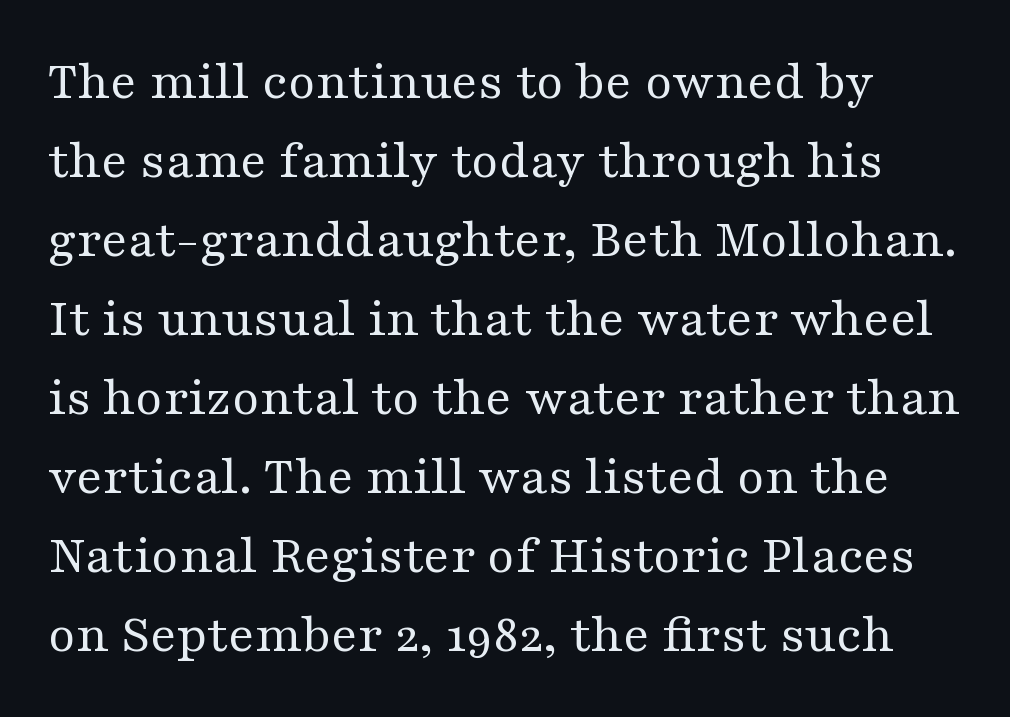
The passage shown is typeset with a serif family. Each word holds together tightly as a unit, with standard inter-letter gaps. The typography opts for an upright posture over an oblique one. This reads as an unemphasized weight, regular at the heaviest.
